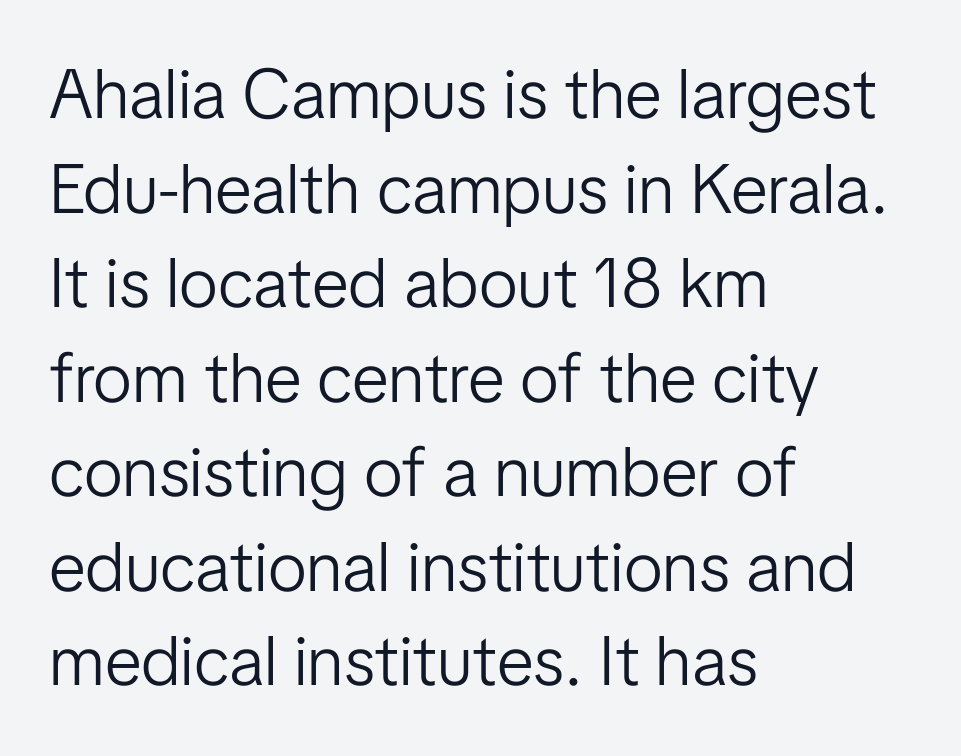
Character widths vary here, with narrow letters taking less room than wide ones. The passage shown is typeset with a sans-serif family. Vertically, the passage feels balanced, rows spaced as you'd expect. Leftover space on each line is placed entirely after the last word. Tracking value appears to be zero — textbook default spacing.
